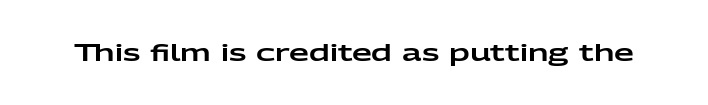
Each word holds together tightly as a unit, with standard inter-letter gaps. Posture: upright roman. The specimen omits any rule beneath the text block's lines.
